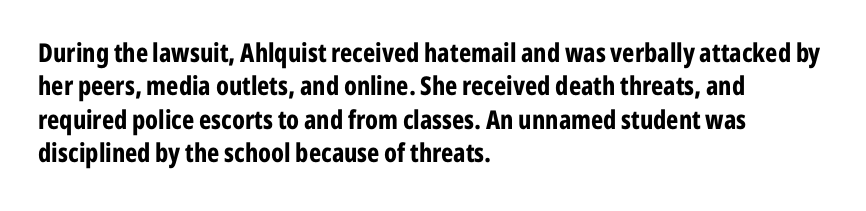
In terms of posture, this sample is upright. Look at the stroke-to-counter ratio: heavy, a bold. Notice how descenders clear the ascenders below comfortably — that's standard leading. The zone under the glyphs is completely vacant. The rendering keeps characters at their native spacing.
